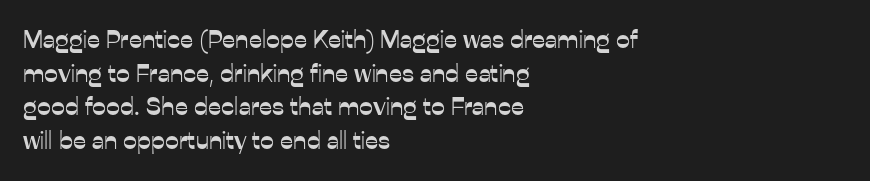
The image shows 25 px text type, upright; set left-aligned, normal line spacing (1.35x), normal letter spacing, not underlined.
